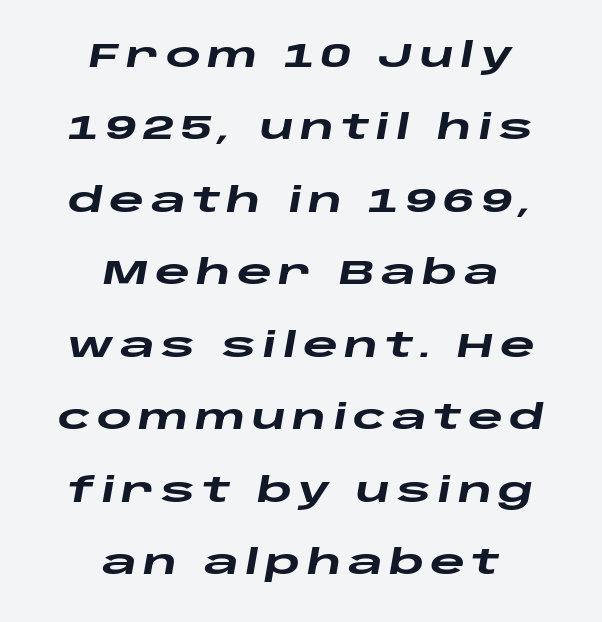
{"italic": "yes", "lean": "right", "slant_degrees": 10, "bold": "yes", "weight": "heavy", "width": "wide", "stroke_contrast": "low", "x_height": "large", "monospaced": "no", "underline": "no", "align": "center", "line_spacing": "loose", "line_spacing_ratio": 2.13, "glyph_px": 34}
